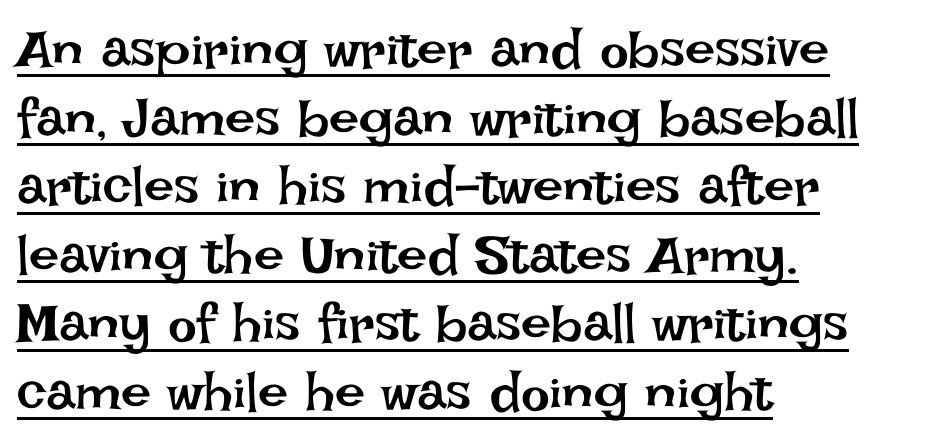
The image shows 54 px regular-weight type, upright; set left-aligned, normal line spacing (1.27x), normal letter spacing, underlined; low stroke contrast and a large x-height.
